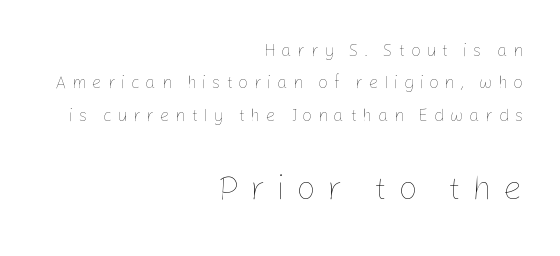
The image shows 34 px thin type, upright; set right-aligned, loose line spacing (1.91x), unusually wide letter spacing (+0.33 em), not underlined; the second (bottom) block is 2.0x larger; low stroke contrast and a medium x-height.
